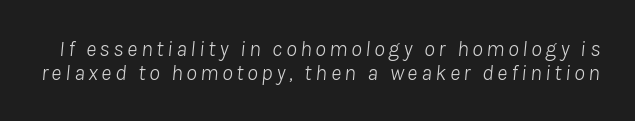
The image shows 22 px text type, italic (leaning right); set tight line spacing (1.07x), not underlined.
